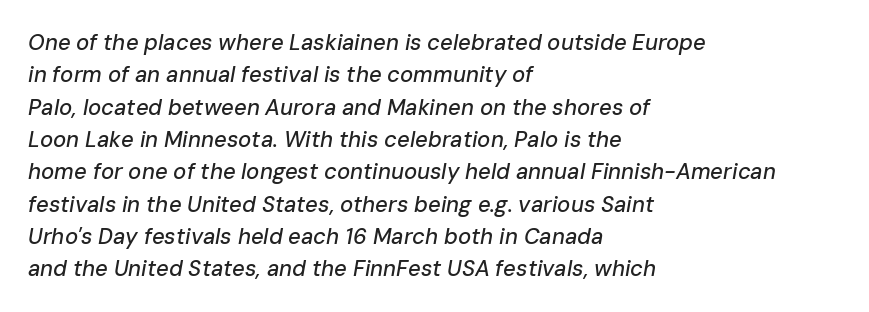
Rule under the text: the space is simply empty. The typesetter chose a ragged-right arrangement here. Honestly, the letter spacing is just normal — you wouldn't notice it. Slant detected: the letters are inclined. Quick note: interline space is typical.
